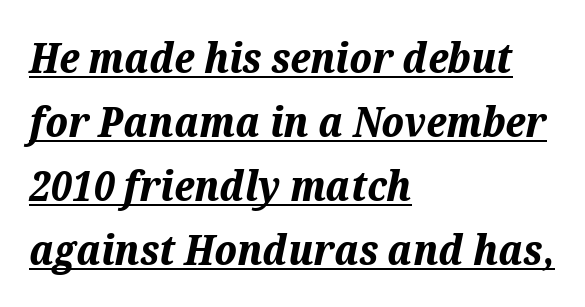
The image shows 41 px bold type, italic (leaning right); set left-aligned, normal line spacing (1.56x), normal letter spacing, underlined; medium stroke contrast and a medium x-height.
